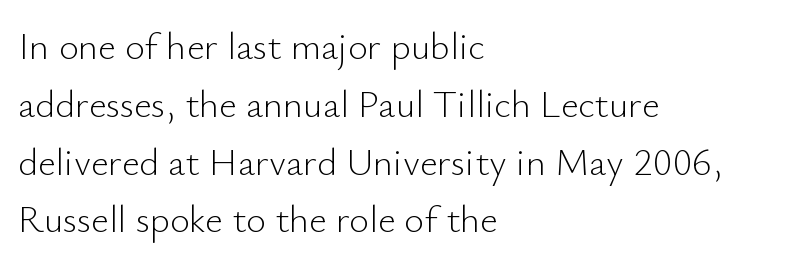
The image shows 38 px light sans-serif type, upright; set left-aligned, normal line spacing (1.52x), normal letter spacing, not underlined; low stroke contrast and a small x-height.
